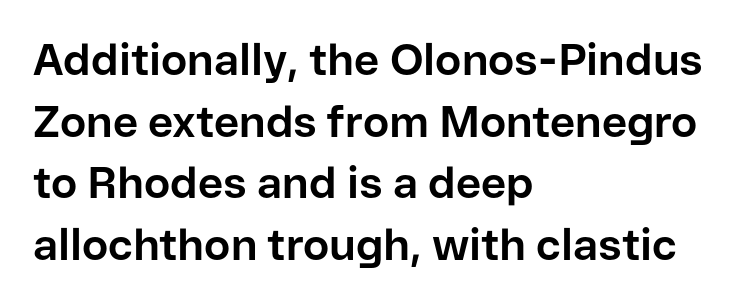
Unlike italic type, these characters show no tilt at all. The space directly below the letters is spotless. Varying glyph widths throughout — classic text-font behaviour. Plenty of ink on the page — the face is bold. The ragged edge is on the right, which tells us the setting is flush left.
